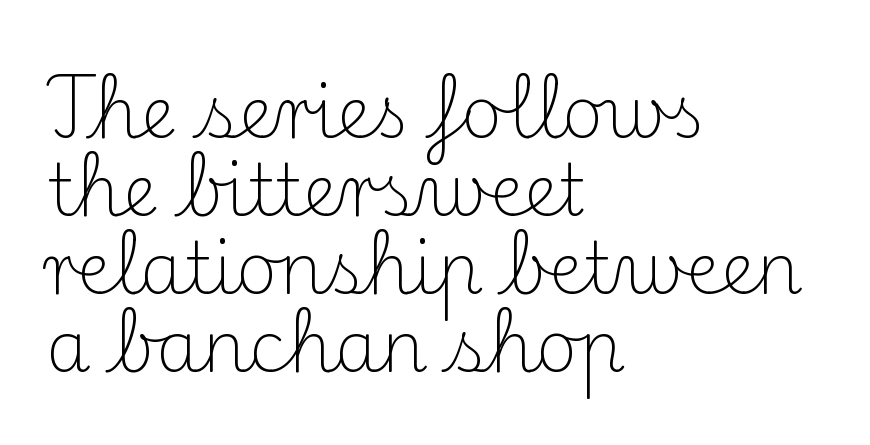
{"serif": "yes", "italic": "no", "bold": "no", "weight": "light", "width": "normal", "stroke_contrast": "medium", "x_height": "small", "monospaced": "no", "underline": "no", "align": "left", "line_spacing": "tight", "line_spacing_ratio": 1.1, "letter_spacing": "normal", "letter_spacing_em": 0.0, "glyph_px": 71}
